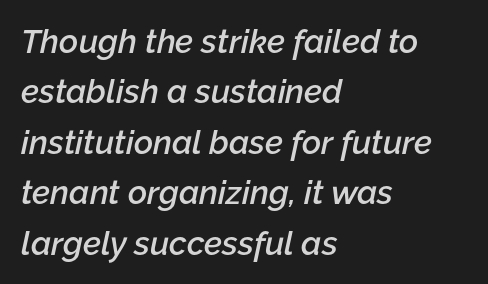
The image shows 33 px semibold type, italic (leaning right); set left-aligned, normal line spacing (1.53x), normal letter spacing, not underlined; low stroke contrast and a medium x-height.
